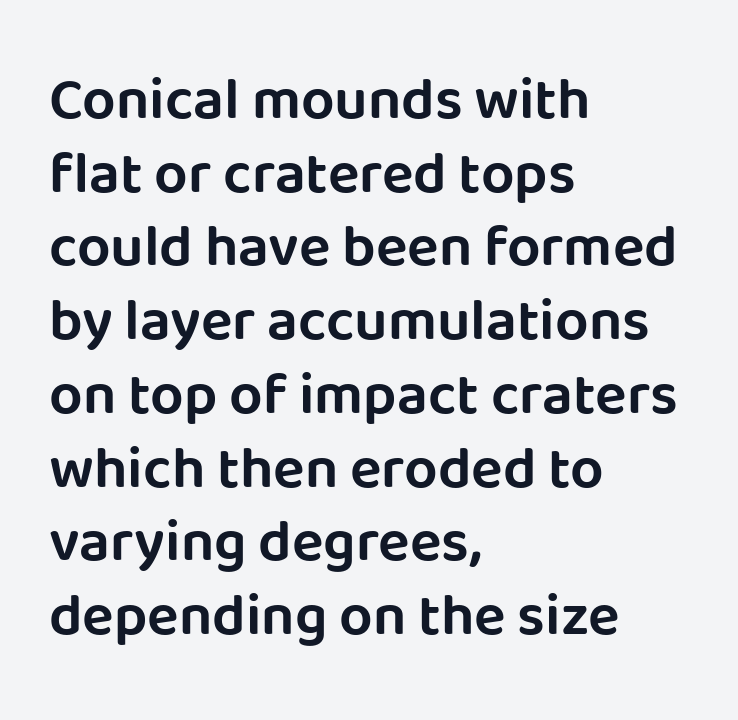
{"serif": "no", "italic": "no", "width": "normal", "stroke_contrast": "low", "x_height": "large", "monospaced": "no", "underline": "no", "align": "left", "line_spacing": "normal", "line_spacing_ratio": 1.25, "letter_spacing": "normal", "letter_spacing_em": 0.0, "glyph_px": 59}
